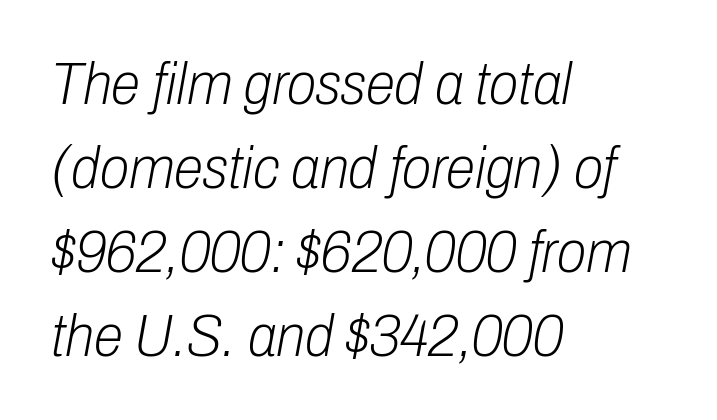
The image shows 60 px light, condensed type, italic (leaning right); set left-aligned, normal line spacing (1.4x), normal letter spacing, not underlined; low stroke contrast and a medium x-height.
